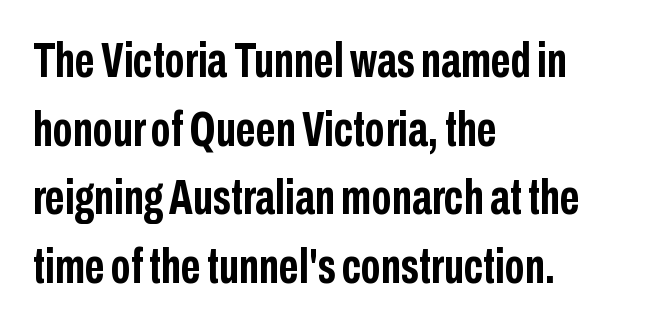
These lines keep a tight, regular rhythm from letter to letter. Every letter is thick-stroked: bold, no question. Is this a fixed-width face? No — the glyphs have proportional, varying widths. Notice how descenders clear the ascenders below comfortably — that's standard leading. This sample uses a sans-serif face.
